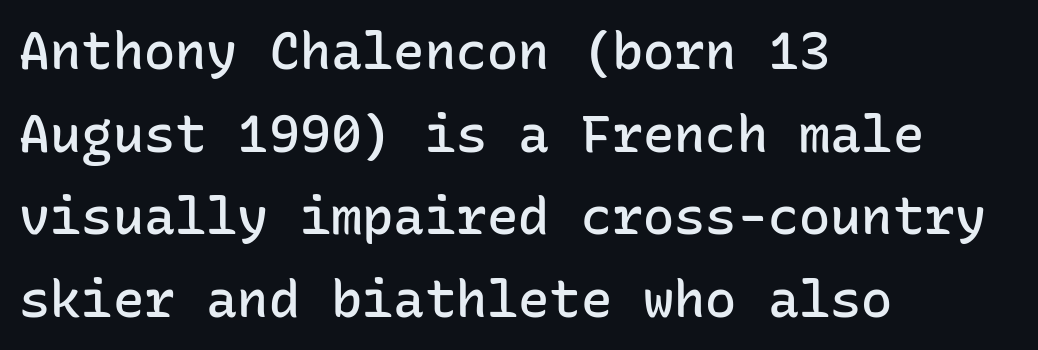
{"serif": "no", "italic": "no", "bold": "semi", "weight": "semibold", "width": "normal", "stroke_contrast": "low", "x_height": "medium", "monospaced": "yes", "underline": "no", "align": "left", "line_spacing": "normal", "line_spacing_ratio": 1.59, "letter_spacing": "normal", "letter_spacing_em": 0.0, "glyph_px": 52}
